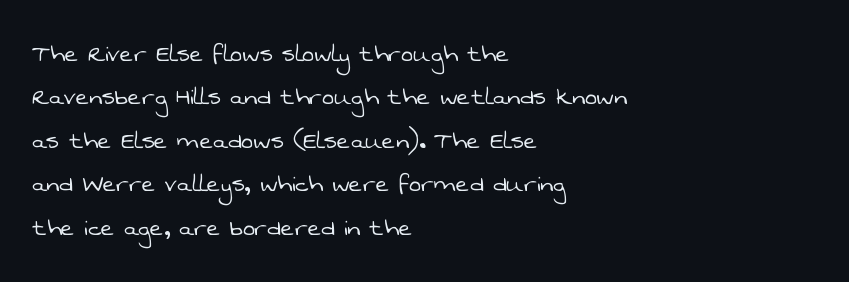
{"serif": "no", "bold": "no", "weight": "light", "width": "normal", "stroke_contrast": "low", "x_height": "medium", "monospaced": "no", "underline": "no", "align": "left", "line_spacing": "normal", "line_spacing_ratio": 1.5, "letter_spacing": "normal", "letter_spacing_em": 0.0, "glyph_px": 29}
